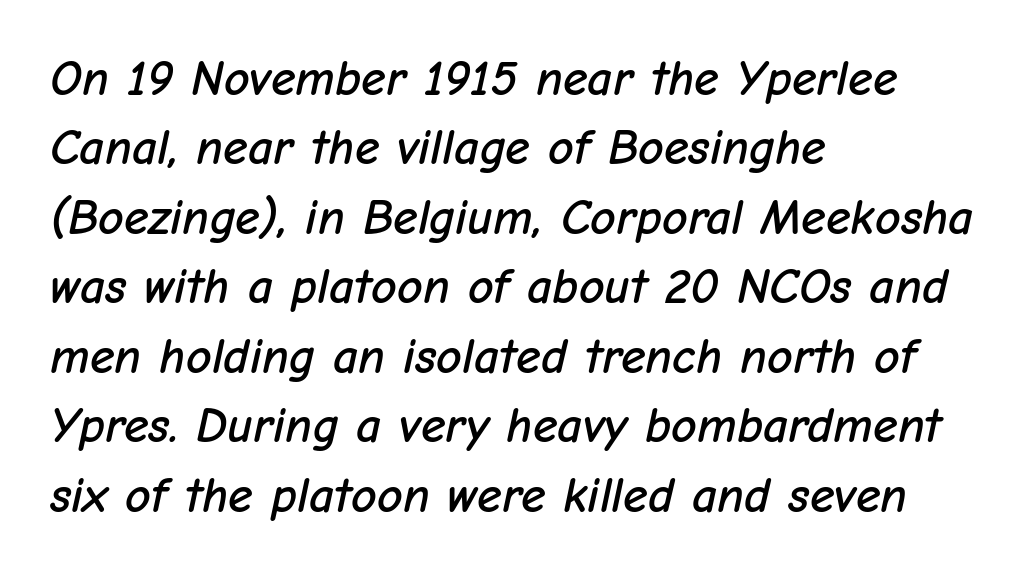
The letters sit at their default tracking, neither squeezed nor spread. The passage shown is not underscored anywhere. The leading is moderate, giving the passage an even texture. Rendered with sloped, italic letterforms.
